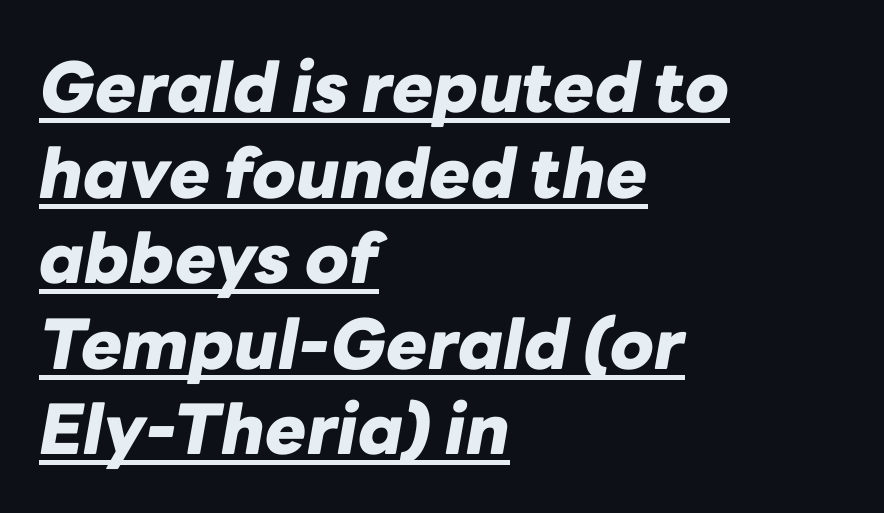
Typographic density is high because the face is bold. The gaps between neighbouring characters are ordinary and unremarkable. Style check: oblique. Check the space under the baseline: a stroke is drawn there.
